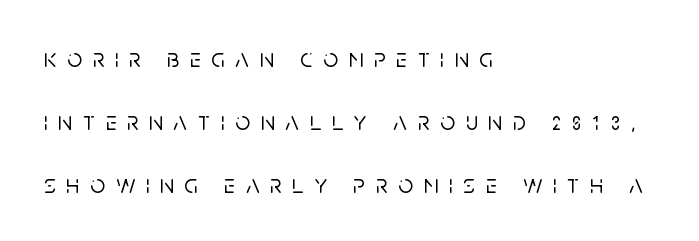
The image shows 26 px text type, upright; set left-aligned, loose line spacing (2.42x), unusually wide letter spacing (+0.41 em), not underlined.
